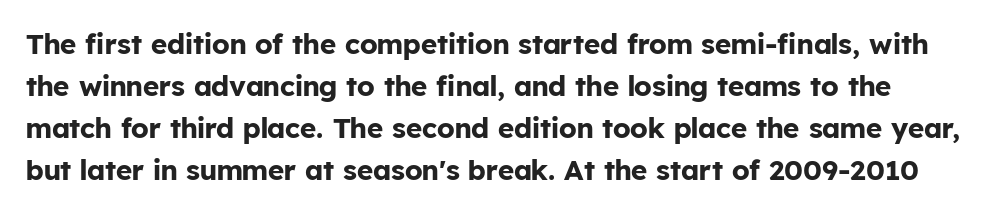
{"serif": "no", "italic": "no", "bold": "yes", "weight": "bold", "width": "normal", "stroke_contrast": "low", "x_height": "medium", "monospaced": "no", "underline": "no", "line_spacing": "normal", "line_spacing_ratio": 1.5, "letter_spacing": "normal", "letter_spacing_em": 0.0, "glyph_px": 28}
